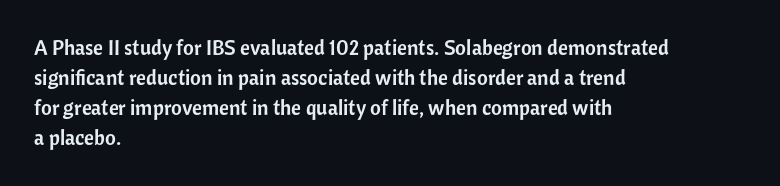
Q: Is the text italic (slanted)? A: No, it is upright.
Q: Is the text underlined? A: No.
Q: How is the paragraph aligned? A: Left-aligned.
Q: Is the spacing between letters normal or unusually wide? A: Normal.
Q: Is the spacing between lines tight, normal or loose? A: Normal.
